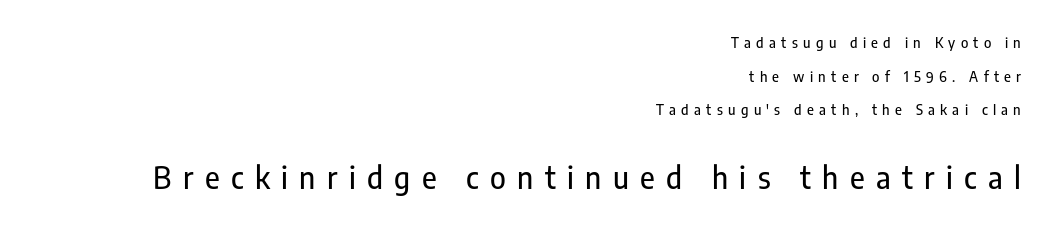
Q: Is the text italic (slanted)? A: No, it is upright.
Q: Is the typeface a serif or a sans-serif typeface? A: Sans-serif.
Q: Is the text underlined? A: No.
Q: How is the paragraph aligned? A: Right-aligned.
Q: Is the spacing between letters normal or unusually wide? A: Unusually wide.
Q: Is the spacing between lines tight, normal or loose? A: Loose.
Q: Which block of text is set in a larger size, the first (top) or the second (bottom)? A: The second (bottom) one.
Q: Width (condensed, normal, or wide)? A: Condensed.
Q: Stroke contrast? A: Low.
Q: x-height? A: Medium.
Q: Monospaced? A: No.
